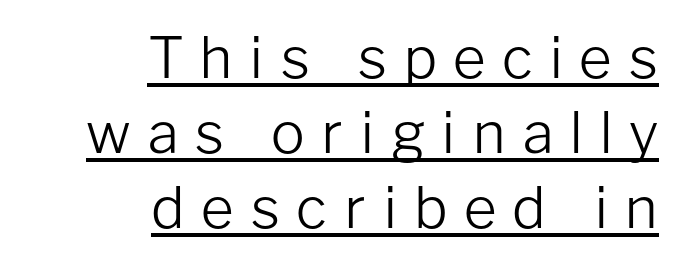
Summary of weight: not heavy and not bold. Normally led — the rows are evenly, conventionally spaced. To sum up the face: it is a sans, with no serifs. Think of a printed novel: that variable character pitch is what you see here. The lettering is marked with a stroke running underneath it. Look at the tracking — it's clearly loosened, letters drifting apart.
